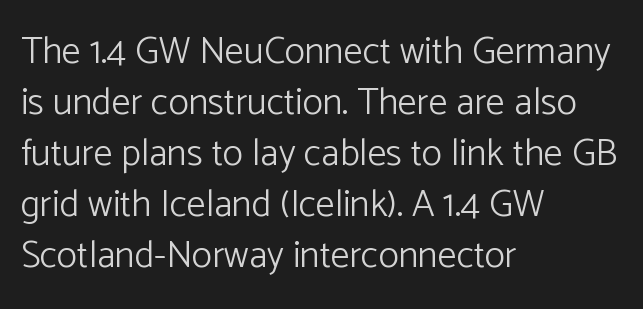
The image shows 38 px light sans-serif type, upright; set left-aligned, normal line spacing (1.34x), normal letter spacing, not underlined; low stroke contrast and a medium x-height.
